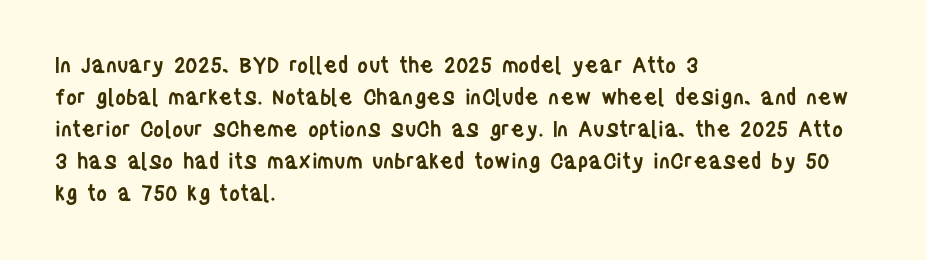
The image shows 21 px text type, upright; set left-aligned, normal line spacing (1.52x), normal letter spacing, not underlined.
